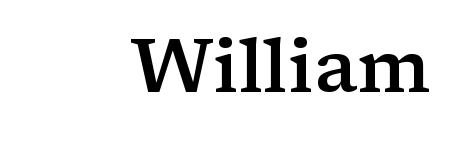
Note: serifs present on the glyphs. Moderately thickened strokes mark this as semibold type. Words float on clear page, feet unadorned. Spacing verdict: proportional, widths tailored to each character. The axis of the letterforms is exactly vertical.
